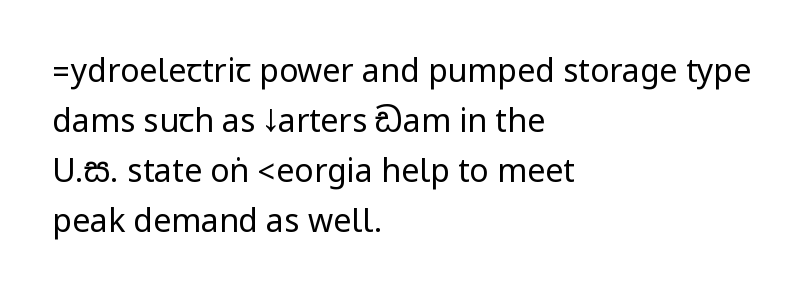
Vertically, the passage feels balanced, rows spaced as you'd expect. This is sans-serif lettering, the kind often seen on screens and signage. No italicization has been applied; the sample stays upright. Short and long lines alike share a common starting point at left. The rendering keeps characters at their native spacing.
